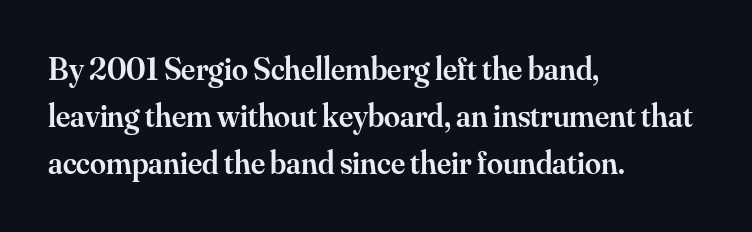
Quick note: underline off. Do the characters align in a grid? No, the font is proportional. Serifs: yes, visible at the terminals of the letterforms. The rag falls on the right side of this text block. The block of text has a typical density, with ordinary space between rows. How are the letters spaced? Ordinarily, with no added tracking.
